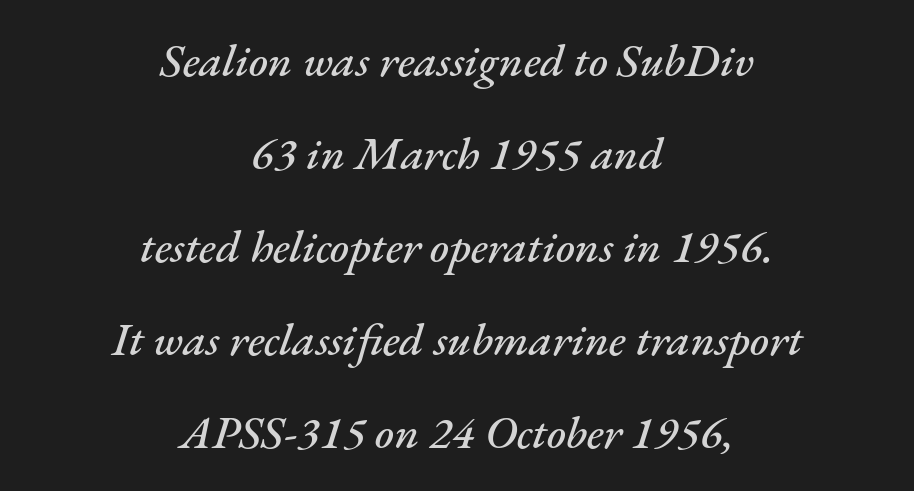
{"italic": "yes", "lean": "right", "slant_degrees": 17, "width": "normal", "stroke_contrast": "medium", "x_height": "small", "monospaced": "no", "underline": "no", "align": "center", "line_spacing": "loose", "line_spacing_ratio": 2.02, "letter_spacing": "normal", "letter_spacing_em": 0.0, "glyph_px": 46}
